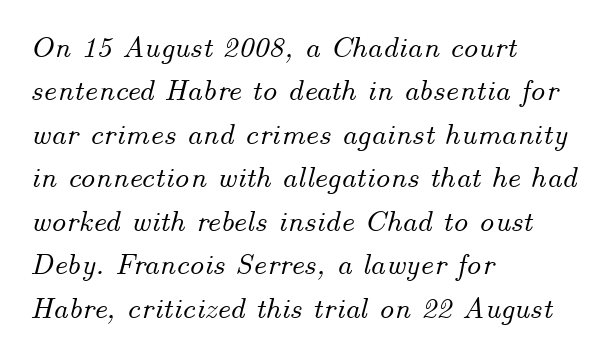
{"italic": "yes", "lean": "right", "slant_degrees": 14, "width": "normal", "stroke_contrast": "medium", "x_height": "small", "monospaced": "no", "underline": "no", "align": "left", "line_spacing": "normal", "line_spacing_ratio": 1.45, "letter_spacing": "normal", "letter_spacing_em": 0.0, "glyph_px": 30}
